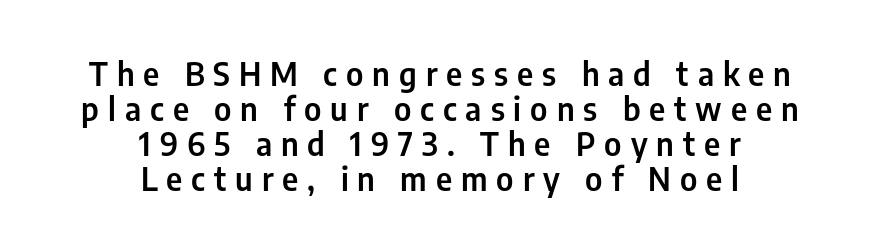
A student would call this center alignment; a typographer would say set centered. You could barely slide anything between these rows. The letters advance in unequal steps, a hallmark of proportional type. The passage shown is not underscored anywhere.
